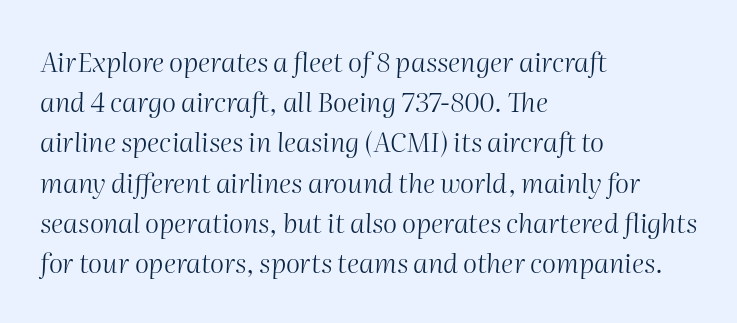
The image shows 27 px text type, italic (leaning right); set left-aligned, normal line spacing (1.49x), normal letter spacing, not underlined.
